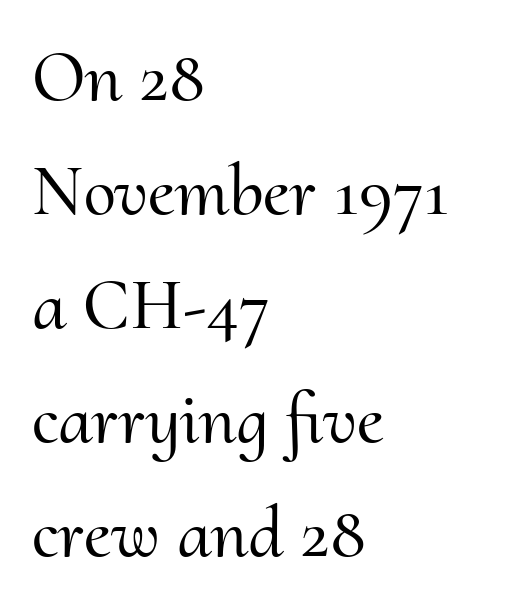
The image shows 73 px serif type, upright; set left-aligned, normal line spacing (1.56x), normal letter spacing, not underlined; medium stroke contrast and a small x-height.
